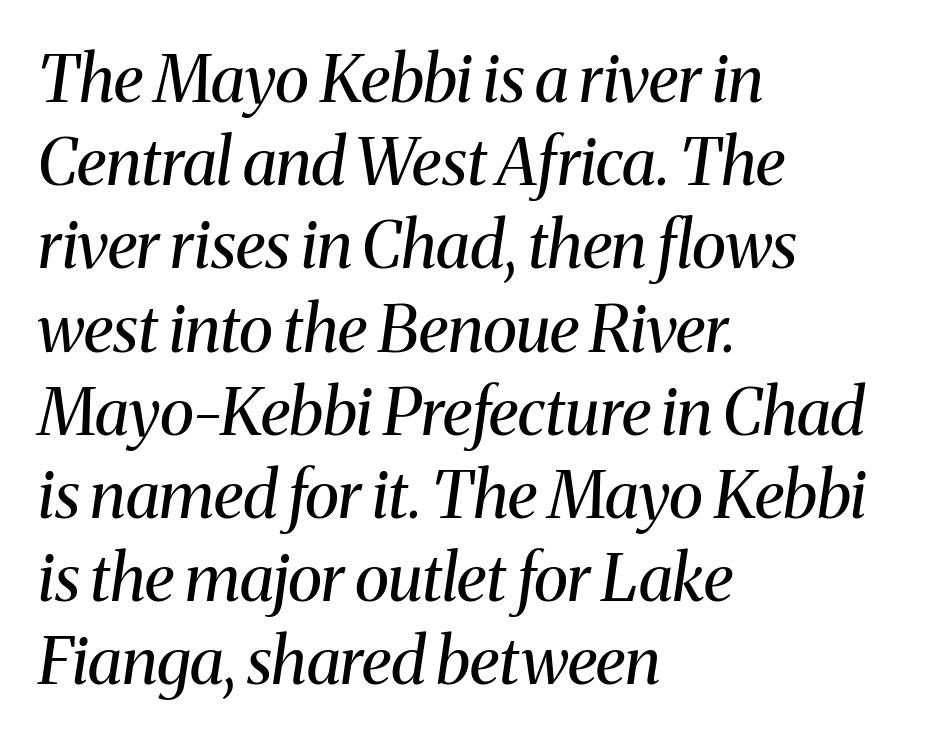
{"serif": "yes", "italic": "yes", "lean": "right", "slant_degrees": 8, "bold": "no", "weight": "regular", "width": "normal", "stroke_contrast": "medium", "x_height": "medium", "monospaced": "no", "underline": "no", "align": "left", "line_spacing": "normal", "line_spacing_ratio": 1.28, "letter_spacing": "normal", "letter_spacing_em": 0.0, "glyph_px": 65}
